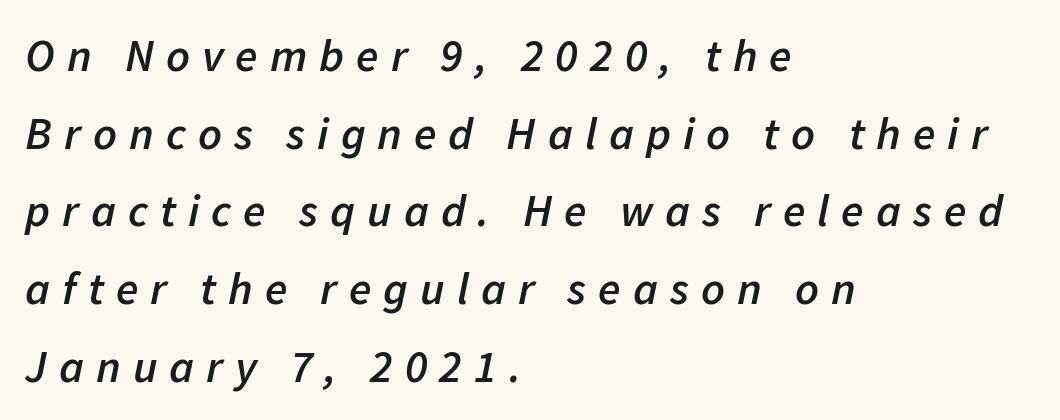
{"italic": "yes", "lean": "right", "slant_degrees": 11, "bold": "semi", "weight": "semibold", "width": "normal", "stroke_contrast": "low", "x_height": "medium", "monospaced": "no", "underline": "no", "align": "left", "line_spacing": "normal", "line_spacing_ratio": 1.69, "letter_spacing": "wide", "letter_spacing_em": 0.26, "glyph_px": 46}
